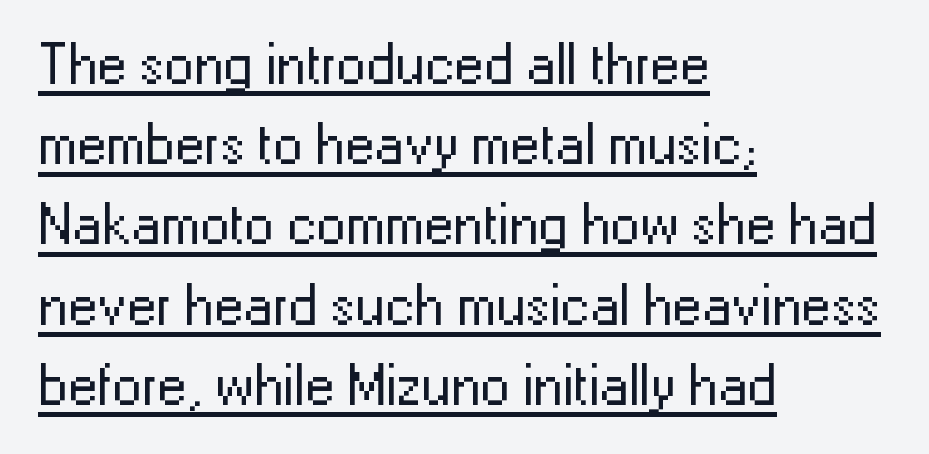
The image shows 59 px regular-weight sans-serif type, upright; set left-aligned, normal line spacing (1.36x), normal letter spacing, underlined; low stroke contrast and a medium x-height.
